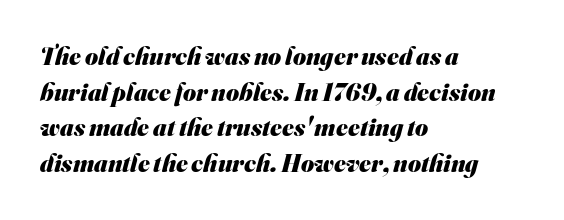
Q: Is the text bold? A: Yes.
Q: Is the text underlined? A: No.
Q: How is the paragraph aligned? A: Left-aligned.
Q: Is the spacing between letters normal or unusually wide? A: Normal.
Q: Is the spacing between lines tight, normal or loose? A: Normal.
